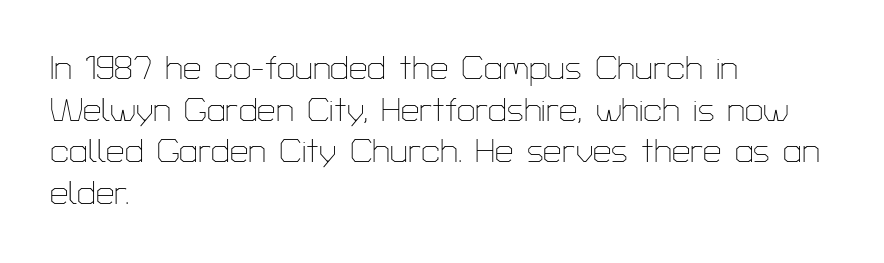
Q: Is the text bold? A: No.
Q: Is the text italic (slanted)? A: No, it is upright.
Q: Is the typeface a serif or a sans-serif typeface? A: Sans-serif.
Q: Is the text underlined? A: No.
Q: How is the paragraph aligned? A: Left-aligned.
Q: Is the spacing between letters normal or unusually wide? A: Normal.
Q: Is the spacing between lines tight, normal or loose? A: Normal.
Q: Width (condensed, normal, or wide)? A: Normal.
Q: Stroke contrast? A: Low.
Q: x-height? A: Medium.
Q: Monospaced? A: No.
